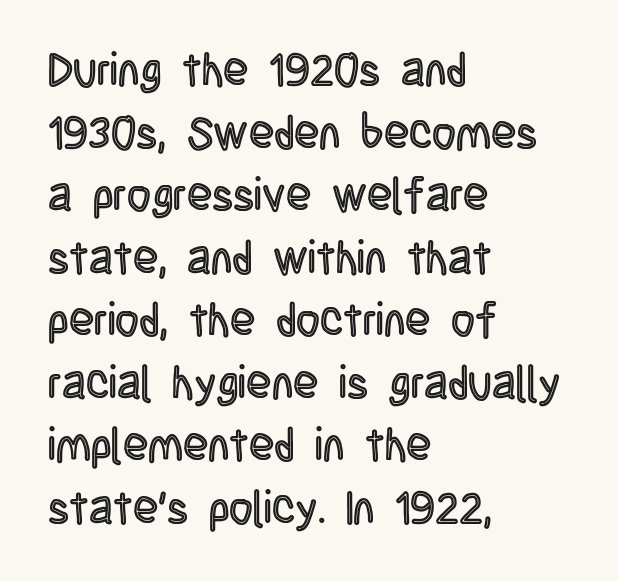
A typesetter would call this proportional, since set widths differ per character. Lines of text with bare space underneath. The type is set solid horizontally, with unmodified tracking. The passage shown stacks its lines at a standard gap.
